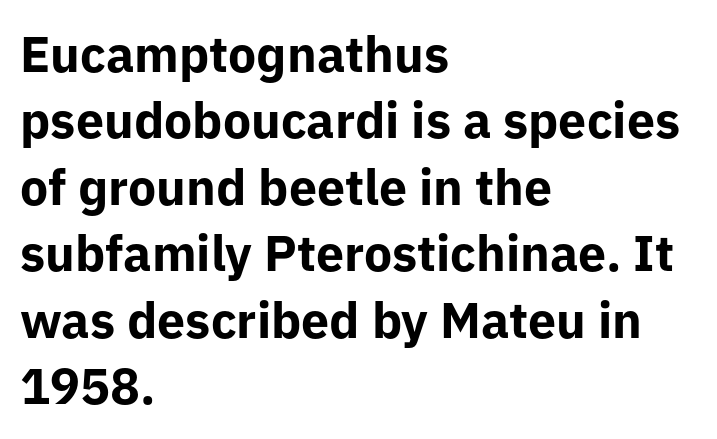
The image shows 50 px bold sans-serif type, upright; set left-aligned, normal line spacing (1.33x), normal letter spacing, not underlined; low stroke contrast and a medium x-height.
